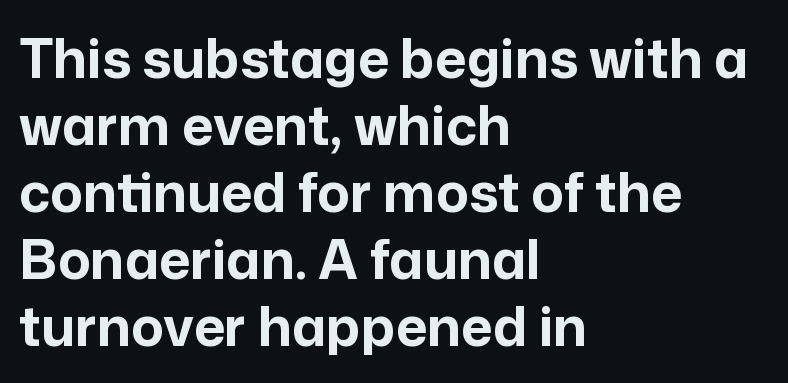
Q: Is the text bold? A: Yes.
Q: Is the text italic (slanted)? A: No, it is upright.
Q: Is the typeface a serif or a sans-serif typeface? A: Sans-serif.
Q: Is the text underlined? A: No.
Q: How is the paragraph aligned? A: Left-aligned.
Q: Is the spacing between letters normal or unusually wide? A: Normal.
Q: Width (condensed, normal, or wide)? A: Normal.
Q: Stroke contrast? A: Low.
Q: x-height? A: Medium.
Q: Monospaced? A: No.
